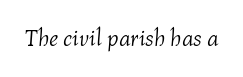
Q: Is the text bold? A: No.
Q: Is the text italic (slanted)? A: Yes, it leans right by about 4 degrees.
Q: Is the text underlined? A: No.
Q: Is the spacing between letters normal or unusually wide? A: Normal.
